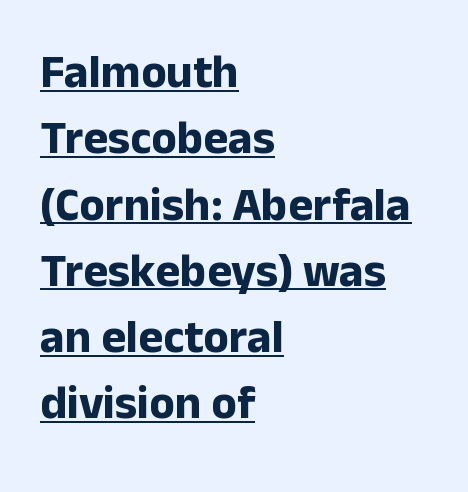
The image shows 47 px bold sans-serif type, upright; set left-aligned, normal line spacing (1.41x), normal letter spacing, underlined; low stroke contrast and a medium x-height.
